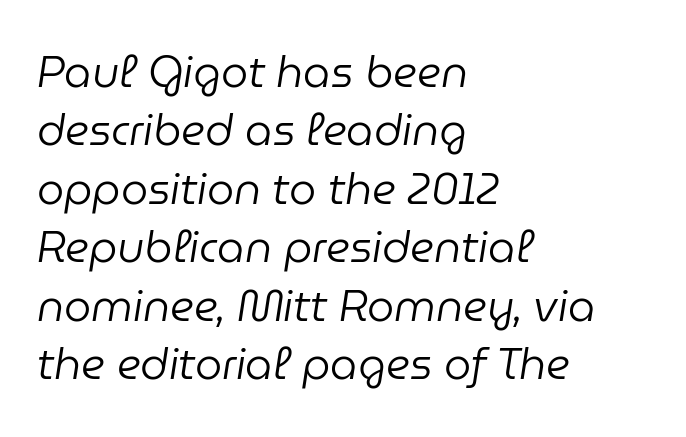
Nothing unusual about the tracking: characters are spaced as the font intends. The area under the type is left untouched. Each line starts at the same left margin while the right side varies. Is the type slanted? Yes — the strokes lean at a clear angle.
